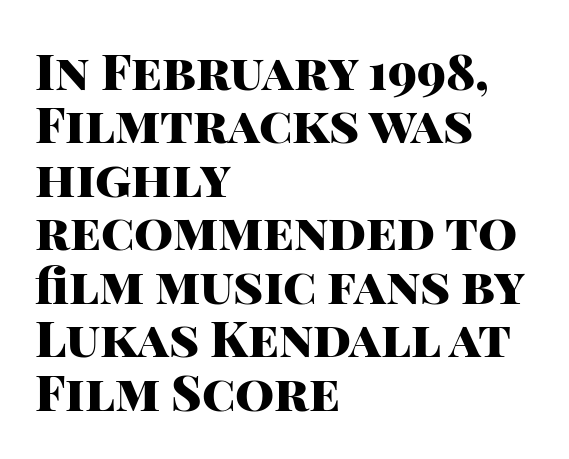
Each new line begins almost immediately beneath the previous one. Emphasis by weight is at full strength: bold. Check under the words: just untouched page. All the whitespace from short lines collects on the right. Standard letterfit; no display-style spreading of the glyphs.
